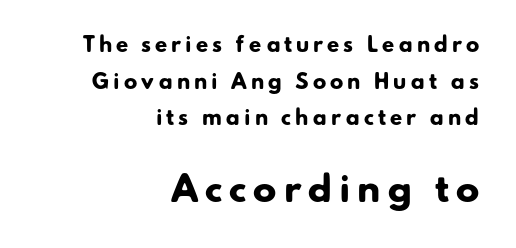
Q: Is the text bold? A: Yes.
Q: Is the typeface a serif or a sans-serif typeface? A: Sans-serif.
Q: Is the text underlined? A: No.
Q: How is the paragraph aligned? A: Right-aligned.
Q: Is the spacing between letters normal or unusually wide? A: Unusually wide.
Q: Which block of text is set in a larger size, the first (top) or the second (bottom)? A: The second (bottom) one.
Q: Width (condensed, normal, or wide)? A: Normal.
Q: Stroke contrast? A: Low.
Q: x-height? A: Small.
Q: Monospaced? A: No.
